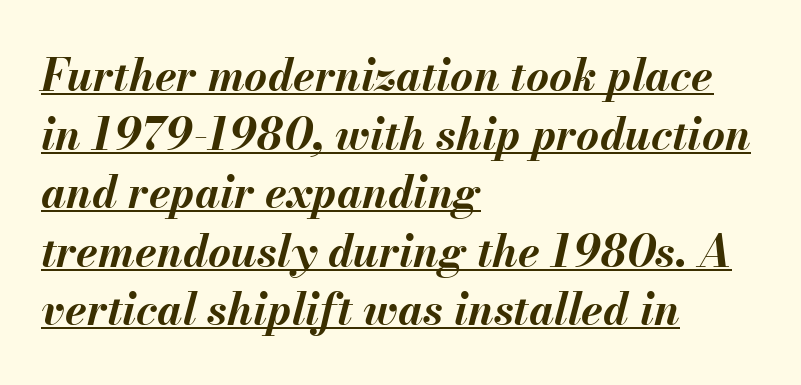
The image shows 44 px bold type, italic (leaning right); set left-aligned, normal line spacing (1.33x), normal letter spacing, underlined; medium stroke contrast and a small x-height.
